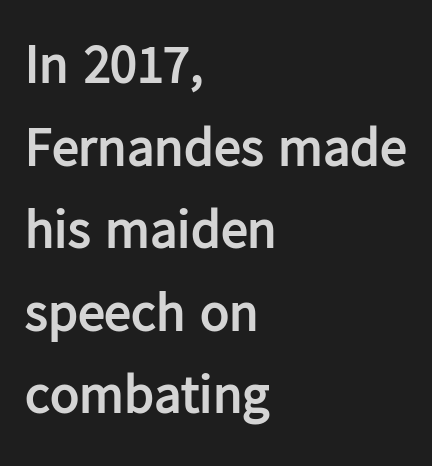
{"serif": "no", "italic": "no", "bold": "yes", "weight": "semibold", "width": "normal", "stroke_contrast": "low", "x_height": "medium", "monospaced": "no", "underline": "no", "align": "left", "line_spacing": "normal", "line_spacing_ratio": 1.53, "letter_spacing": "normal", "letter_spacing_em": 0.0, "glyph_px": 54}
